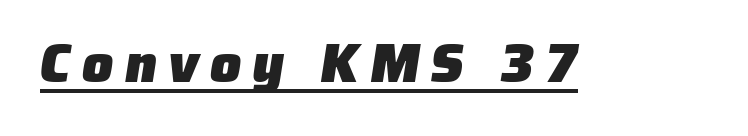
{"serif": "no", "bold": "yes", "weight": "heavy", "width": "normal", "stroke_contrast": "low", "x_height": "medium", "monospaced": "no", "underline": "yes", "letter_spacing": "wide", "letter_spacing_em": 0.2, "glyph_px": 55}
